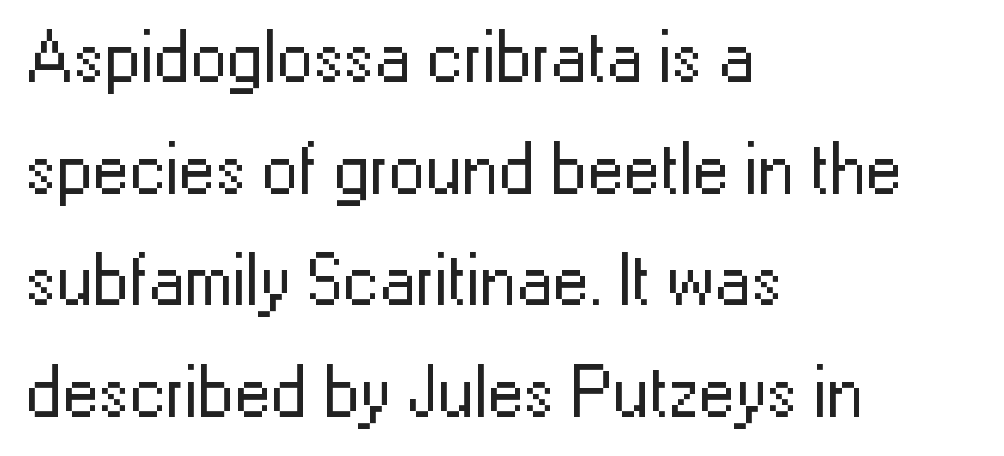
Q: Is the text bold? A: No.
Q: Is the text italic (slanted)? A: No, it is upright.
Q: Is the typeface a serif or a sans-serif typeface? A: Sans-serif.
Q: Is the text underlined? A: No.
Q: How is the paragraph aligned? A: Left-aligned.
Q: Is the spacing between letters normal or unusually wide? A: Normal.
Q: Is the spacing between lines tight, normal or loose? A: Normal.
Q: Width (condensed, normal, or wide)? A: Normal.
Q: Stroke contrast? A: Low.
Q: x-height? A: Medium.
Q: Monospaced? A: No.
